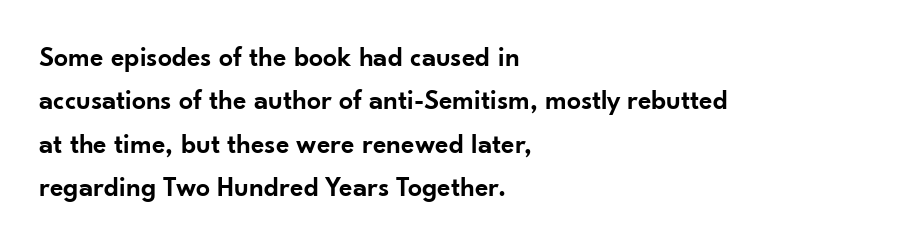
The image shows 28 px semibold sans-serif type, upright; set left-aligned, normal line spacing (1.55x), normal letter spacing, not underlined; low stroke contrast and a small x-height.
